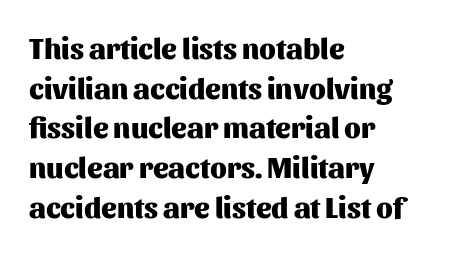
Q: Is the text bold? A: Yes.
Q: Is the text italic (slanted)? A: No, it is upright.
Q: Is the typeface a serif or a sans-serif typeface? A: Sans-serif.
Q: Is the text underlined? A: No.
Q: How is the paragraph aligned? A: Left-aligned.
Q: Is the spacing between letters normal or unusually wide? A: Normal.
Q: Is the spacing between lines tight, normal or loose? A: Normal.
Q: Width (condensed, normal, or wide)? A: Normal.
Q: Stroke contrast? A: Medium.
Q: x-height? A: Medium.
Q: Monospaced? A: No.
